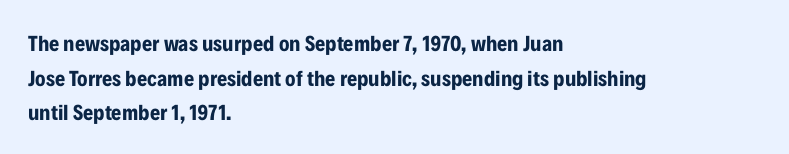
This sample uses an upright cut, with every glyph sitting square on the baseline. Whoever set this chose a conventional vertical rhythm. Students, note that the glyphs here touch the page at normal intervals. Strokes here are thick enough to call this a true bold.
